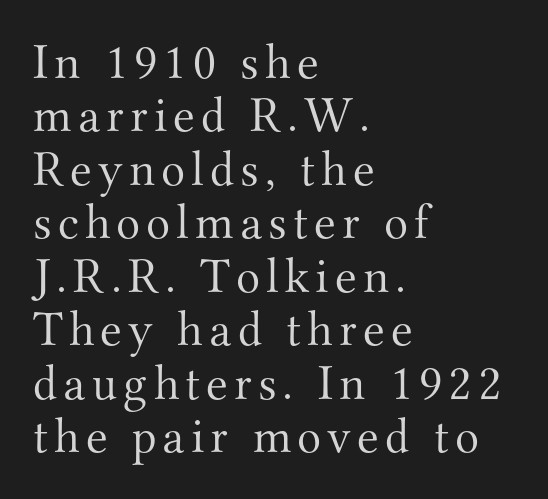
{"serif": "yes", "italic": "no", "bold": "no", "weight": "light", "width": "normal", "stroke_contrast": "medium", "x_height": "small", "monospaced": "no", "underline": "no", "align": "left", "line_spacing": "tight", "line_spacing_ratio": 1.07, "glyph_px": 50}
